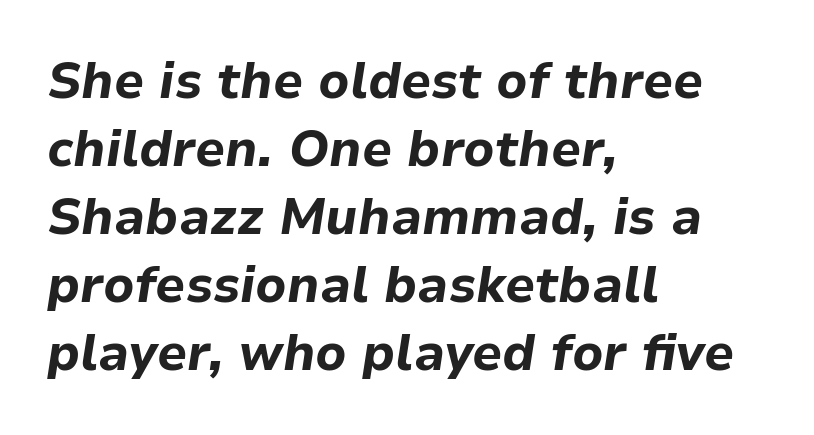
The image shows 50 px bold type, italic (leaning right); set left-aligned, normal line spacing (1.36x), normal letter spacing, not underlined; low stroke contrast and a medium x-height.
